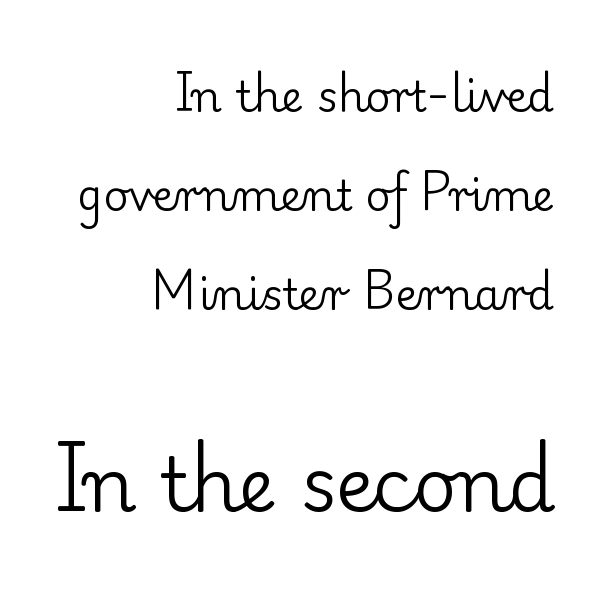
The image shows 75 px regular-weight serif type, upright; set right-aligned, loose line spacing (2.3x), normal letter spacing, not underlined; the second (bottom) block is 1.74x larger; low stroke contrast and a small x-height.
